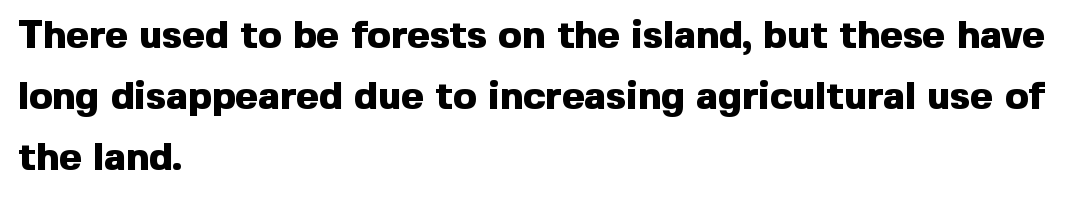
The image shows 39 px heavy sans-serif type, upright; set left-aligned, normal line spacing (1.57x), normal letter spacing, not underlined; a medium x-height.
